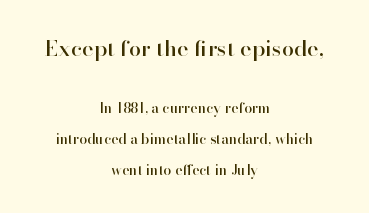
Nobody drew a line under any word here. These lines keep a tight, regular rhythm from letter to letter. Compared with a flush-left layout, this one balances lines on the center instead. You get the large type first, then a drop to smaller type. Compared with typical paragraphs, the rows here are farther apart.
